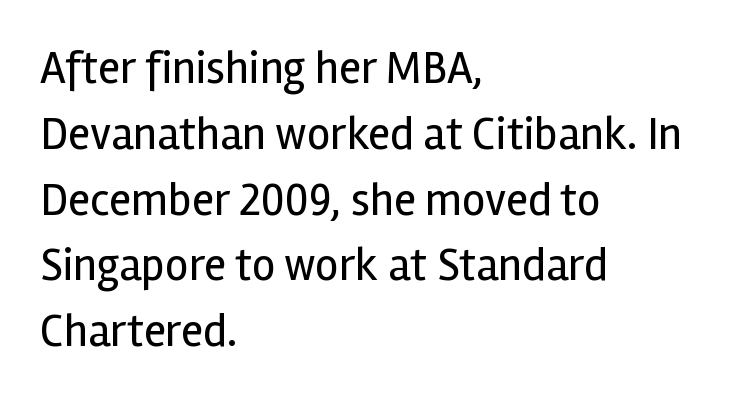
The image shows 46 px regular-weight sans-serif type, upright; set left-aligned, normal line spacing (1.43x), normal letter spacing, not underlined; a medium x-height.
